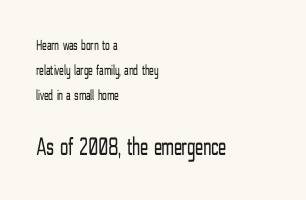
{"italic": "no", "bold": "no", "underline": "no", "align": "left", "line_spacing": "normal", "line_spacing_ratio": 1.66, "letter_spacing": "normal", "letter_spacing_em": 0.0, "larger_block": "second", "size_ratio": 1.73, "glyph_px": 26}
